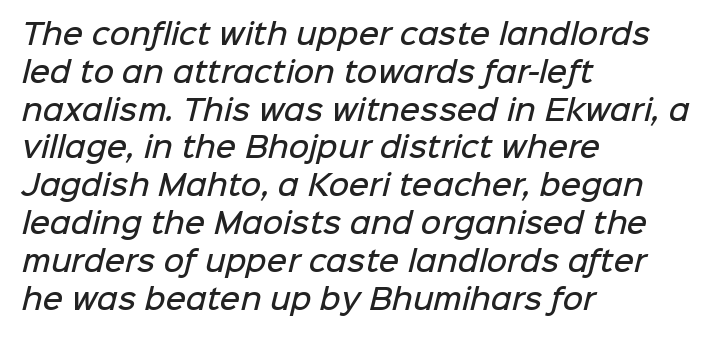
Q: Is the text bold? A: Semi-bold.
Q: Is the typeface a serif or a sans-serif typeface? A: Sans-serif.
Q: Is the text underlined? A: No.
Q: How is the paragraph aligned? A: Left-aligned.
Q: Is the spacing between letters normal or unusually wide? A: Normal.
Q: Is the spacing between lines tight, normal or loose? A: Normal.
Q: Width (condensed, normal, or wide)? A: Normal.
Q: Stroke contrast? A: Low.
Q: x-height? A: Medium.
Q: Monospaced? A: No.
